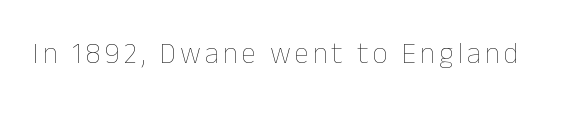
Q: Is the text bold? A: No.
Q: Is the text italic (slanted)? A: No, it is upright.
Q: Is the text underlined? A: No.
Q: Width (condensed, normal, or wide)? A: Normal.
Q: Stroke contrast? A: Low.
Q: x-height? A: Medium.
Q: Monospaced? A: No.
